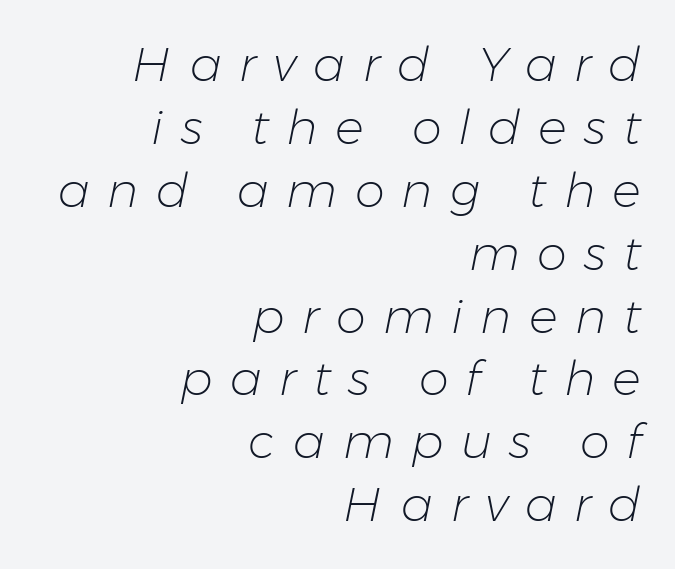
The image shows 48 px light type, italic (leaning right); set right-aligned, normal line spacing (1.31x), unusually wide letter spacing (+0.36 em), not underlined; low stroke contrast and a medium x-height.
